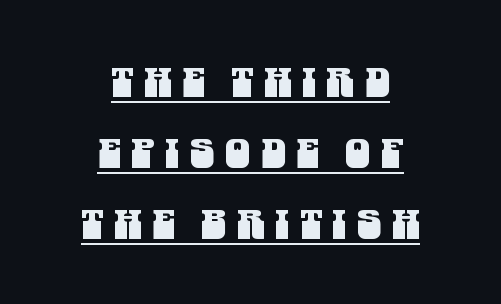
The image shows 40 px condensed sans-serif type; set centered, line spacing 1.77x, unusually wide letter spacing (+0.26 em), underlined; medium stroke contrast and a large x-height.
